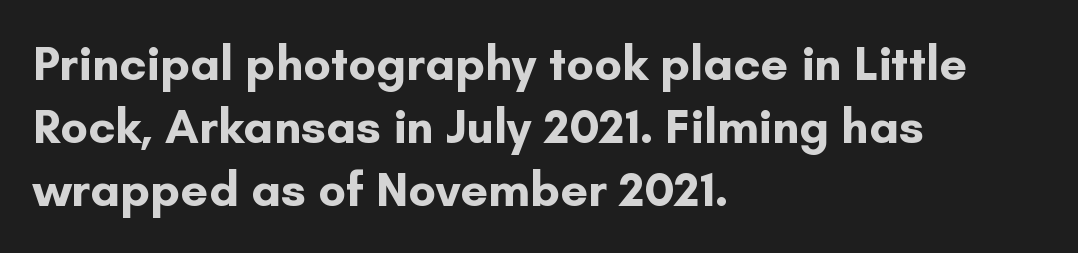
The image shows 49 px bold sans-serif type, upright; set left-aligned, normal line spacing (1.29x), normal letter spacing, not underlined; low stroke contrast and a small x-height.
